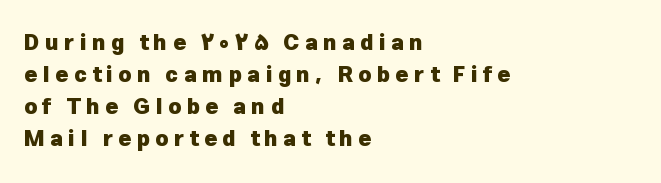
Q: Is the text bold? A: Yes.
Q: Is the text italic (slanted)? A: No, it is upright.
Q: Is the text underlined? A: No.
Q: How is the paragraph aligned? A: Left-aligned.
Q: Is the spacing between letters normal or unusually wide? A: Unusually wide.
Q: Is the spacing between lines tight, normal or loose? A: Normal.
